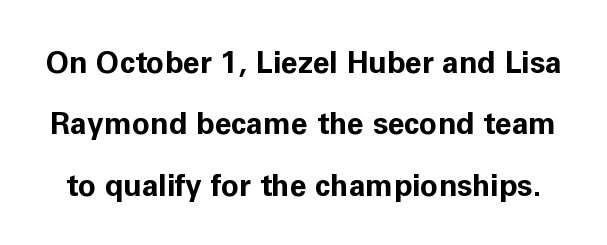
The image shows 30 px bold sans-serif type, upright; set loose line spacing (2.05x), normal letter spacing, not underlined; low stroke contrast and a medium x-height.
